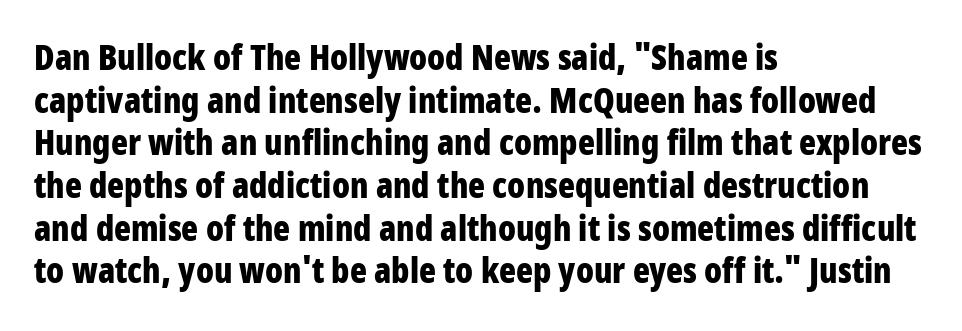
{"serif": "no", "italic": "no", "bold": "yes", "weight": "bold", "width": "condensed", "stroke_contrast": "low", "x_height": "large", "monospaced": "no", "underline": "no", "align": "left", "line_spacing_ratio": 1.22, "letter_spacing": "normal", "letter_spacing_em": 0.0, "glyph_px": 35}
